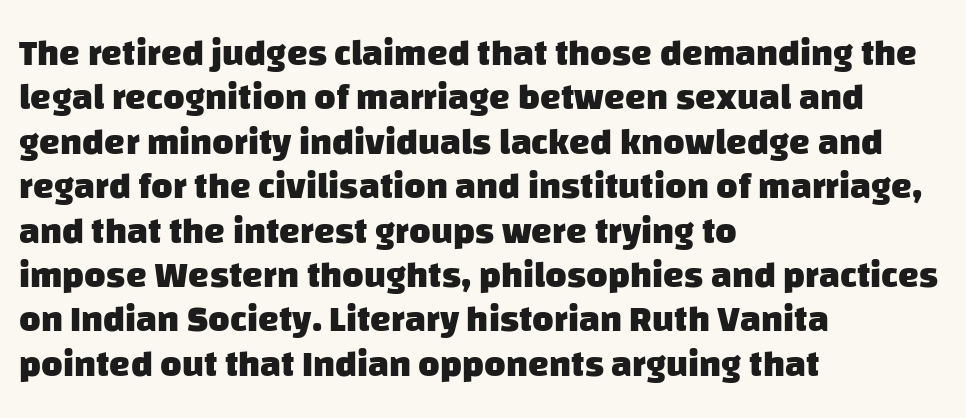
The image shows 37 px heavy sans-serif type; set left-aligned, line spacing 1.2x, normal letter spacing, not underlined; low stroke contrast and a large x-height.
